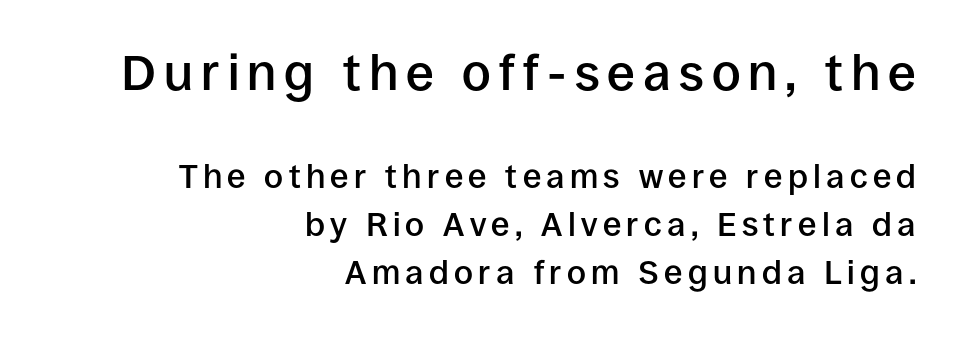
{"serif": "no", "italic": "no", "bold": "semi", "weight": "semibold", "width": "normal", "stroke_contrast": "low", "x_height": "large", "monospaced": "no", "underline": "no", "align": "right", "line_spacing": "normal", "line_spacing_ratio": 1.46, "larger_block": "first", "size_ratio": 1.52, "glyph_px": 50}
